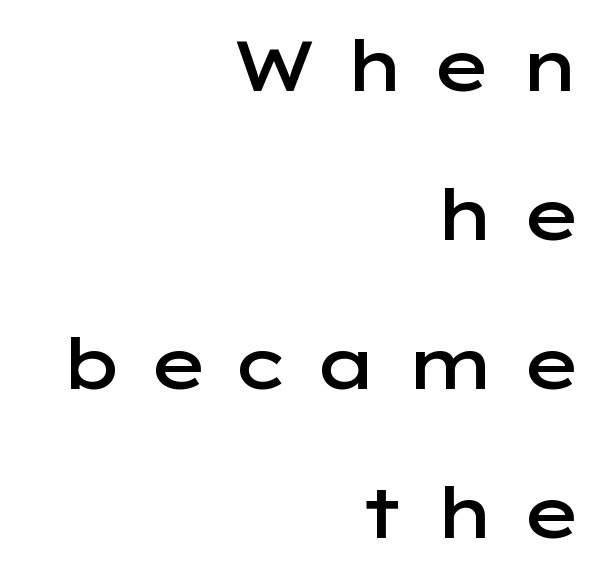
The image shows 71 px semibold, wide sans-serif type, upright; set right-aligned, loose line spacing (2.1x), unusually wide letter spacing (+0.36 em), not underlined; low stroke contrast and a medium x-height.
